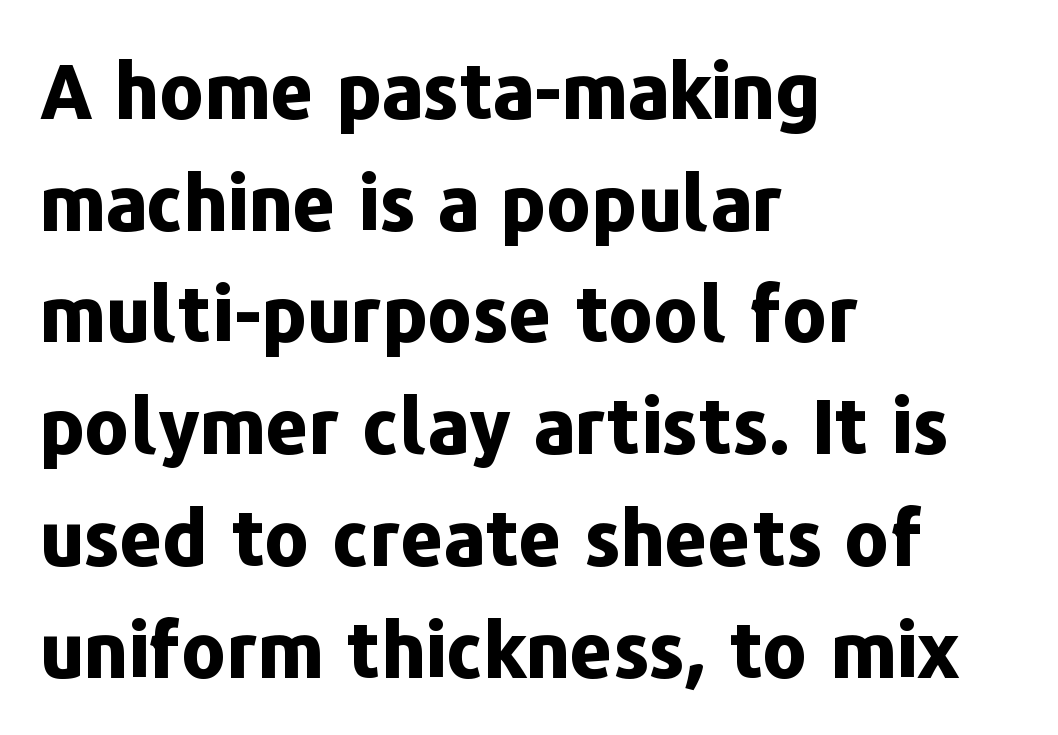
The image shows 76 px bold sans-serif type, upright; set left-aligned, normal line spacing (1.47x), normal letter spacing, not underlined; low stroke contrast and a medium x-height.
